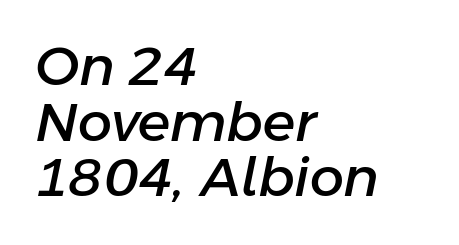
Reading down the block, your eye returns to a fixed left position each line. Unmarked baselines from the first word to the last. Inter-character spacing is left at the font's built-in metrics. Interline gaps are noticeably narrow in this sample. Would a proofreader flag this as italicized? Yes. Proportional: the letters do not fall into vertical columns.
